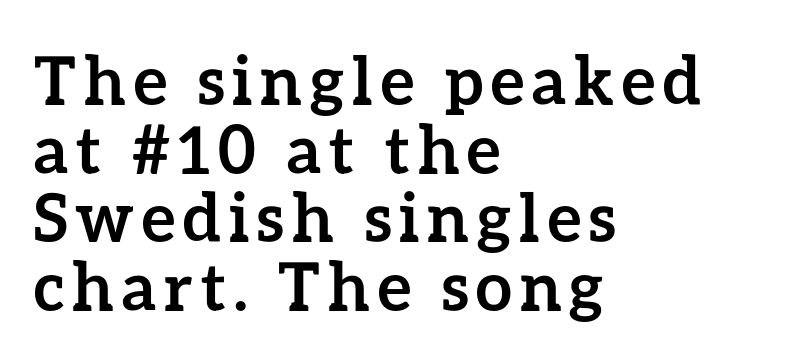
You could not count columns in this text — the font is proportionally spaced. Vertically, the passage feels compressed, each row crowding the next. When letters stand straight like this, we call the style roman or upright. Descenders are the only things crossing below the line. Bold? Absolutely — the strokes are thick and heavy.
